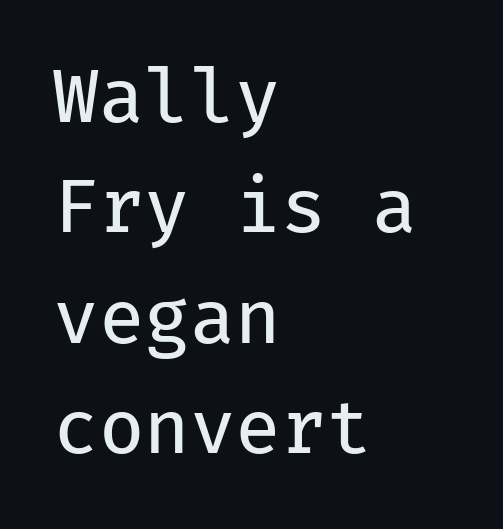
Q: Is the text bold? A: No.
Q: Is the text italic (slanted)? A: No, it is upright.
Q: Is the typeface a serif or a sans-serif typeface? A: Sans-serif.
Q: Is the text underlined? A: No.
Q: How is the paragraph aligned? A: Left-aligned.
Q: Is the spacing between letters normal or unusually wide? A: Normal.
Q: Is the spacing between lines tight, normal or loose? A: Normal.
Q: Width (condensed, normal, or wide)? A: Normal.
Q: Stroke contrast? A: Low.
Q: x-height? A: Medium.
Q: Monospaced? A: Yes.
